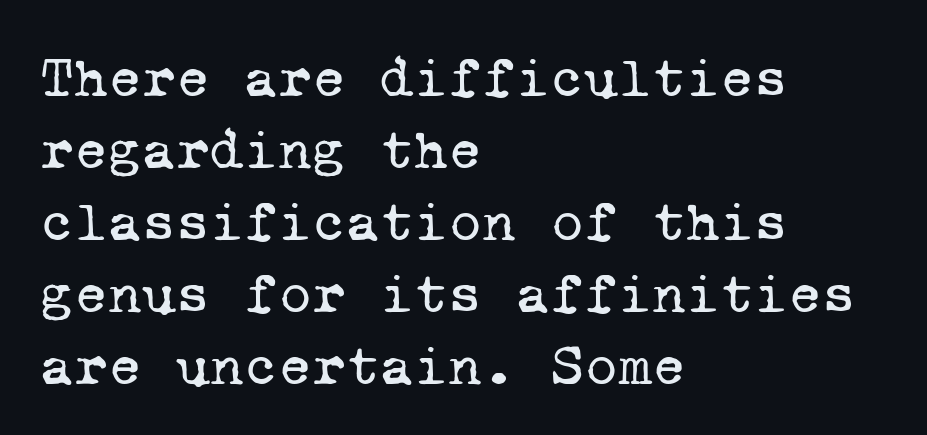
{"serif": "yes", "bold": "no", "weight": "regular", "width": "normal", "stroke_contrast": "low", "x_height": "medium", "monospaced": "yes", "underline": "no", "align": "left", "line_spacing_ratio": 1.24, "letter_spacing": "normal", "letter_spacing_em": 0.0, "glyph_px": 58}
